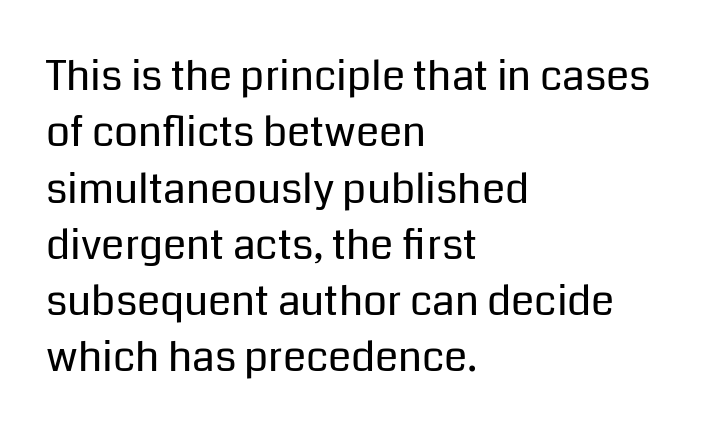
Q: Is the text bold? A: No.
Q: Is the text italic (slanted)? A: No, it is upright.
Q: Is the typeface a serif or a sans-serif typeface? A: Sans-serif.
Q: Is the text underlined? A: No.
Q: How is the paragraph aligned? A: Left-aligned.
Q: Is the spacing between letters normal or unusually wide? A: Normal.
Q: Is the spacing between lines tight, normal or loose? A: Normal.
Q: Width (condensed, normal, or wide)? A: Normal.
Q: Stroke contrast? A: Low.
Q: x-height? A: Medium.
Q: Monospaced? A: No.
